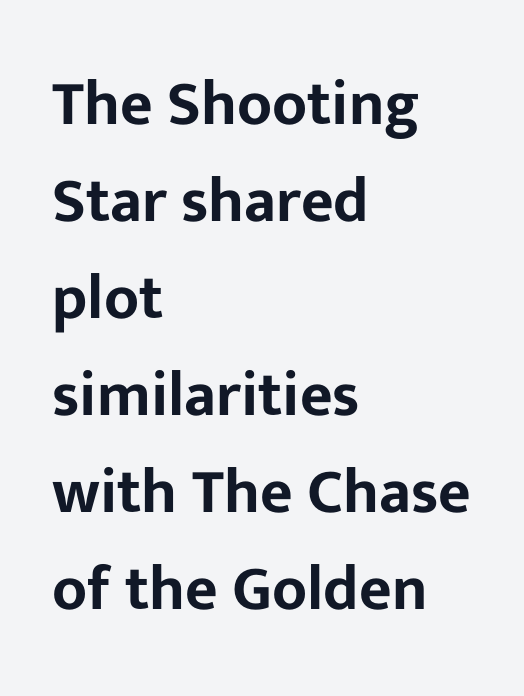
The image shows 63 px sans-serif type, upright; set left-aligned, normal line spacing (1.54x), normal letter spacing, not underlined; low stroke contrast and a medium x-height.
